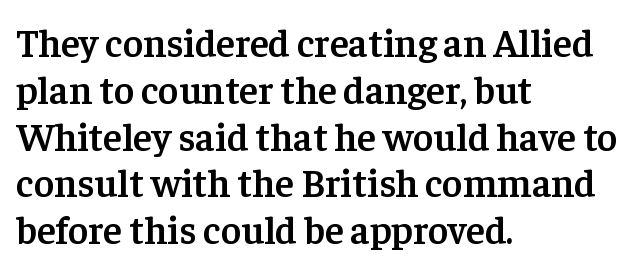
The image shows 39 px semibold serif type, upright; set left-aligned, line spacing 1.2x, normal letter spacing, not underlined; low stroke contrast and a medium x-height.
